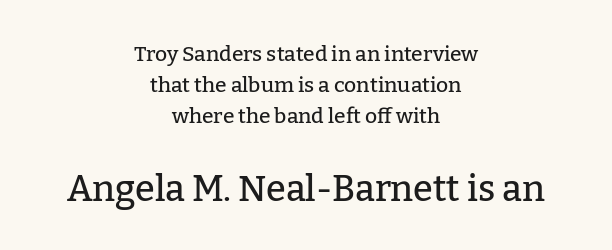
Q: Is the text italic (slanted)? A: No, it is upright.
Q: Is the typeface a serif or a sans-serif typeface? A: Serif.
Q: Is the text underlined? A: No.
Q: How is the paragraph aligned? A: Centered.
Q: Is the spacing between letters normal or unusually wide? A: Normal.
Q: Is the spacing between lines tight, normal or loose? A: Normal.
Q: Which block of text is set in a larger size, the first (top) or the second (bottom)? A: The second (bottom) one.
Q: Width (condensed, normal, or wide)? A: Normal.
Q: Stroke contrast? A: Low.
Q: x-height? A: Medium.
Q: Monospaced? A: No.
